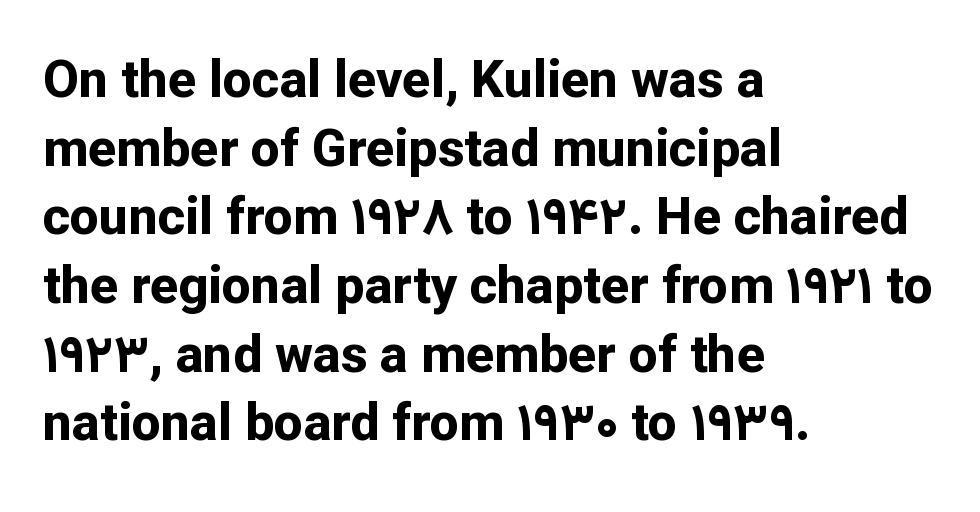
The image shows 52 px bold sans-serif type, upright; set left-aligned, normal line spacing (1.32x), normal letter spacing, not underlined; low stroke contrast and a medium x-height.
